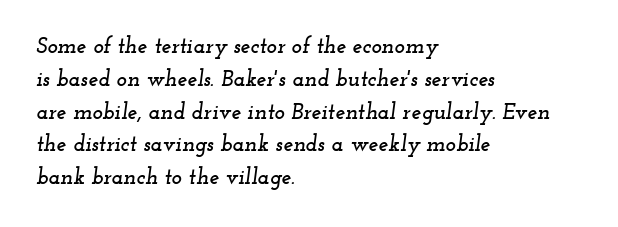
{"italic": "yes", "lean": "right", "slant_degrees": 12, "underline": "no", "align": "left", "line_spacing": "normal", "line_spacing_ratio": 1.49, "letter_spacing": "normal", "letter_spacing_em": 0.0, "glyph_px": 22}
